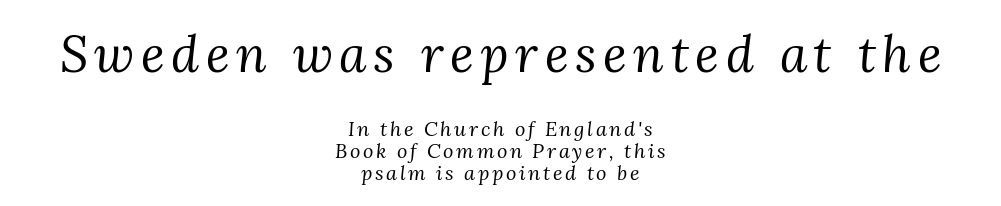
Q: Is the text bold? A: No.
Q: Is the text italic (slanted)? A: Yes, it leans right by about 3 degrees.
Q: Is the typeface a serif or a sans-serif typeface? A: Serif.
Q: Is the text underlined? A: No.
Q: How is the paragraph aligned? A: Centered.
Q: Is the spacing between lines tight, normal or loose? A: Tight.
Q: Which block of text is set in a larger size, the first (top) or the second (bottom)? A: The first (top) one.
Q: Width (condensed, normal, or wide)? A: Normal.
Q: Stroke contrast? A: Medium.
Q: x-height? A: Medium.
Q: Monospaced? A: No.
